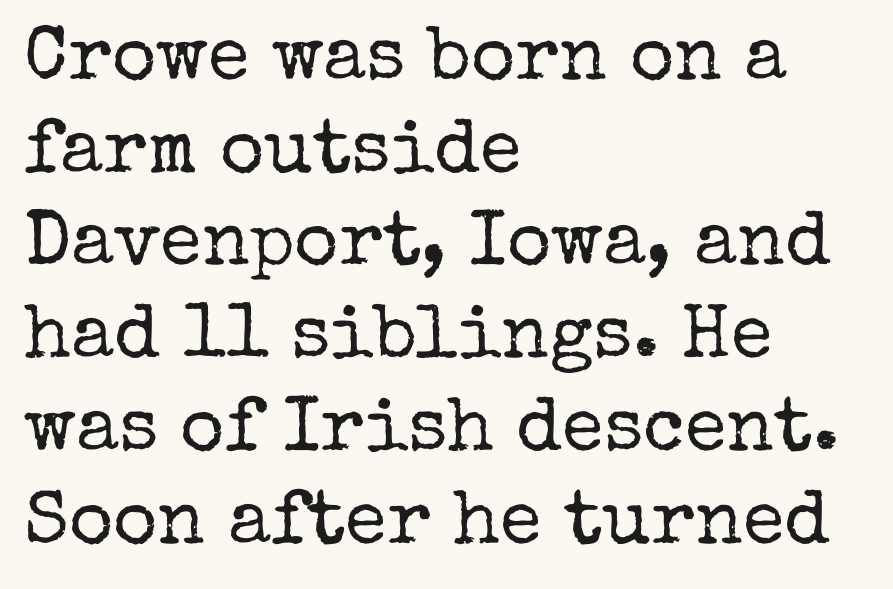
Q: Is the text bold? A: No.
Q: Is the text italic (slanted)? A: No, it is upright.
Q: Is the typeface a serif or a sans-serif typeface? A: Serif.
Q: Is the text underlined? A: No.
Q: How is the paragraph aligned? A: Left-aligned.
Q: Is the spacing between letters normal or unusually wide? A: Normal.
Q: Width (condensed, normal, or wide)? A: Normal.
Q: Stroke contrast? A: Low.
Q: x-height? A: Medium.
Q: Monospaced? A: No.
